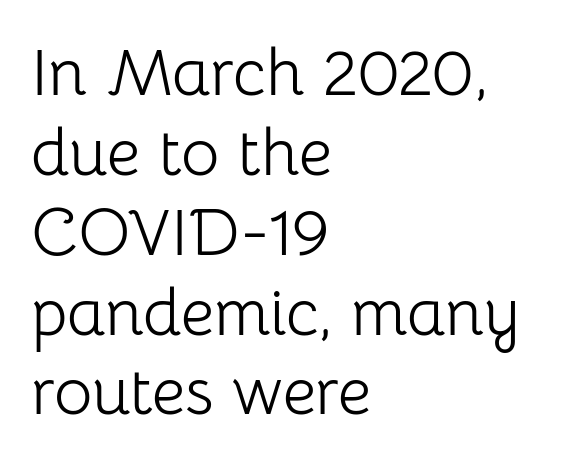
The typography opts for an upright posture over an oblique one. The lines in this sample share a left origin and differ only in where they stop. Think of a printed novel: that variable character pitch is what you see here. No extra tracking has been applied to these lines. The passage shown is not underscored anywhere. Are there feet on the stems? There aren't — it's a sans.
